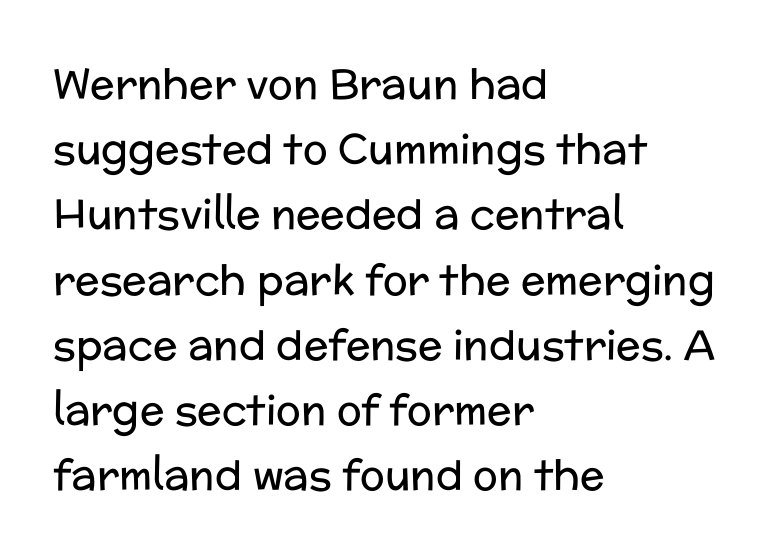
{"serif": "no", "italic": "no", "bold": "no", "weight": "regular", "width": "normal", "stroke_contrast": "low", "x_height": "medium", "monospaced": "no", "underline": "no", "align": "left", "line_spacing": "normal", "line_spacing_ratio": 1.59, "letter_spacing": "normal", "letter_spacing_em": 0.0, "glyph_px": 41}
